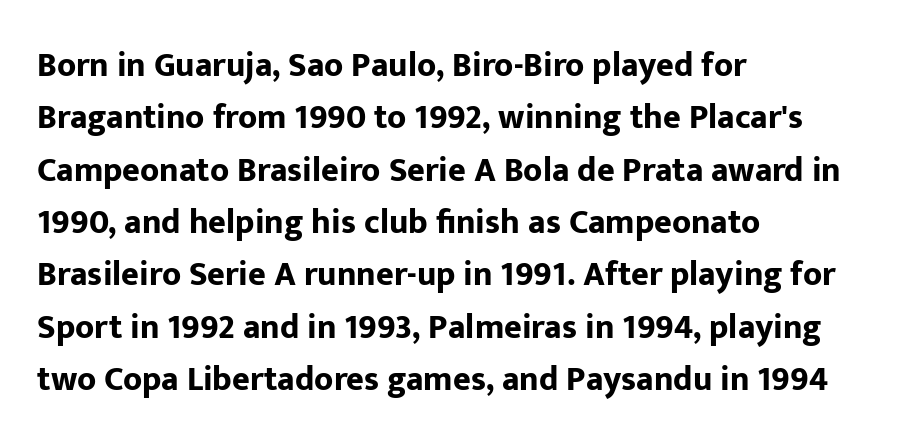
Q: Is the text bold? A: Yes.
Q: Is the text italic (slanted)? A: No, it is upright.
Q: Is the typeface a serif or a sans-serif typeface? A: Sans-serif.
Q: Is the text underlined? A: No.
Q: How is the paragraph aligned? A: Left-aligned.
Q: Is the spacing between letters normal or unusually wide? A: Normal.
Q: Is the spacing between lines tight, normal or loose? A: Normal.
Q: Width (condensed, normal, or wide)? A: Normal.
Q: Stroke contrast? A: Low.
Q: x-height? A: Medium.
Q: Monospaced? A: No.
